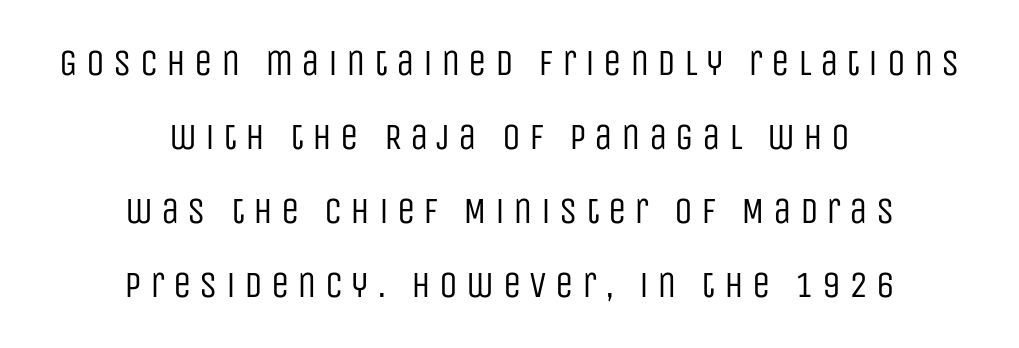
Q: Is the text bold? A: No.
Q: Is the text italic (slanted)? A: No, it is upright.
Q: Is the typeface a serif or a sans-serif typeface? A: Sans-serif.
Q: Is the text underlined? A: No.
Q: How is the paragraph aligned? A: Centered.
Q: Is the spacing between letters normal or unusually wide? A: Unusually wide.
Q: Is the spacing between lines tight, normal or loose? A: Loose.
Q: Width (condensed, normal, or wide)? A: Condensed.
Q: Stroke contrast? A: Low.
Q: x-height? A: Large.
Q: Monospaced? A: No.
